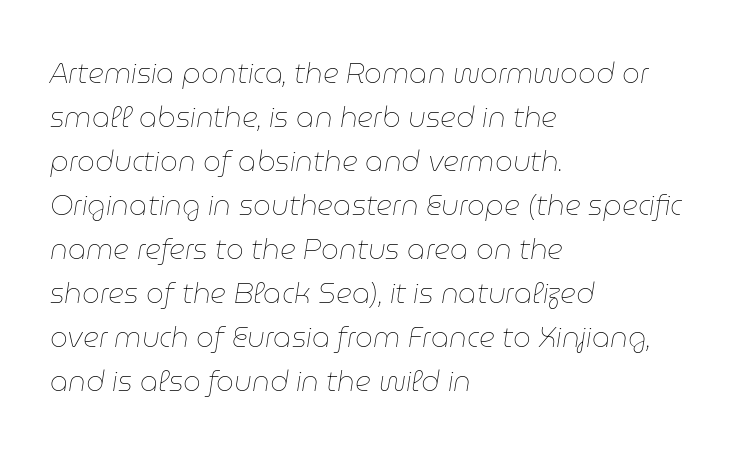
Q: Is the text bold? A: No.
Q: Is the text italic (slanted)? A: Yes, it leans right by about 9 degrees.
Q: Is the text underlined? A: No.
Q: How is the paragraph aligned? A: Left-aligned.
Q: Is the spacing between letters normal or unusually wide? A: Normal.
Q: Is the spacing between lines tight, normal or loose? A: Normal.
Q: Width (condensed, normal, or wide)? A: Normal.
Q: Stroke contrast? A: Low.
Q: x-height? A: Medium.
Q: Monospaced? A: No.
